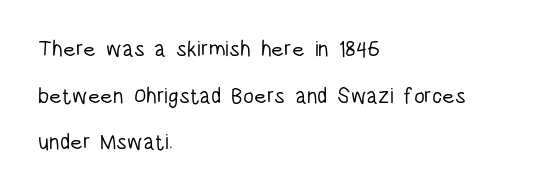
{"italic": "no", "bold": "no", "underline": "no", "align": "left", "line_spacing": "loose", "line_spacing_ratio": 2.12, "letter_spacing": "normal", "letter_spacing_em": 0.0, "glyph_px": 22}
